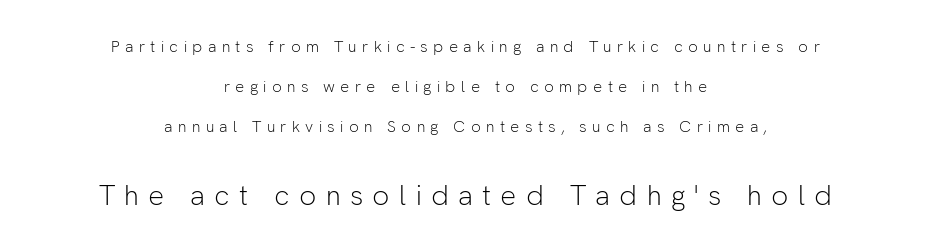
The image shows 28 px light sans-serif type, upright; set centered, loose line spacing (2.5x), unusually wide letter spacing (+0.33 em), not underlined; the second (bottom) block is 1.75x larger; low stroke contrast and a medium x-height.
